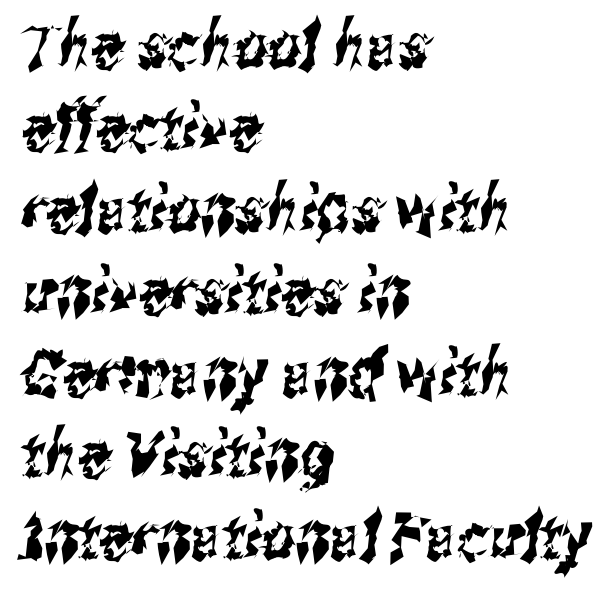
Reading down the column, the eye jumps a familiar distance to each next line. The words here are not underlined. Type style note: lacks serifs. Think of a printed novel: that variable character pitch is what you see here. All the whitespace from short lines collects on the right. How are the letters spaced? Ordinarily, with no added tracking.
